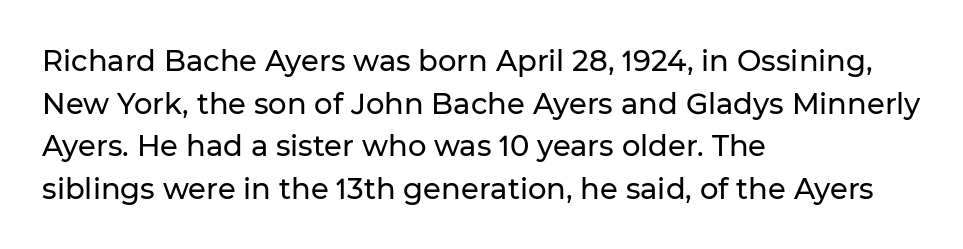
Q: Is the text italic (slanted)? A: No, it is upright.
Q: Is the typeface a serif or a sans-serif typeface? A: Sans-serif.
Q: Is the text underlined? A: No.
Q: How is the paragraph aligned? A: Left-aligned.
Q: Is the spacing between letters normal or unusually wide? A: Normal.
Q: Is the spacing between lines tight, normal or loose? A: Normal.
Q: Width (condensed, normal, or wide)? A: Normal.
Q: Stroke contrast? A: Low.
Q: x-height? A: Medium.
Q: Monospaced? A: No.
